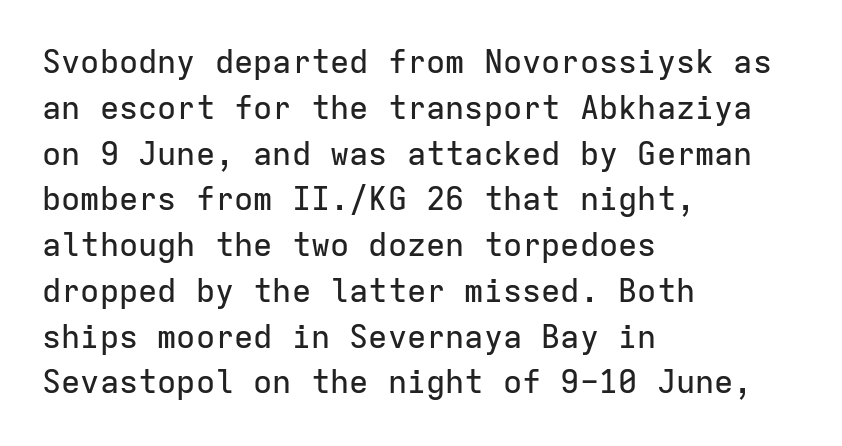
{"serif": "no", "italic": "no", "width": "normal", "stroke_contrast": "low", "x_height": "medium", "monospaced": "yes", "underline": "no", "align": "left", "line_spacing": "normal", "line_spacing_ratio": 1.43, "letter_spacing": "normal", "letter_spacing_em": 0.0, "glyph_px": 32}
